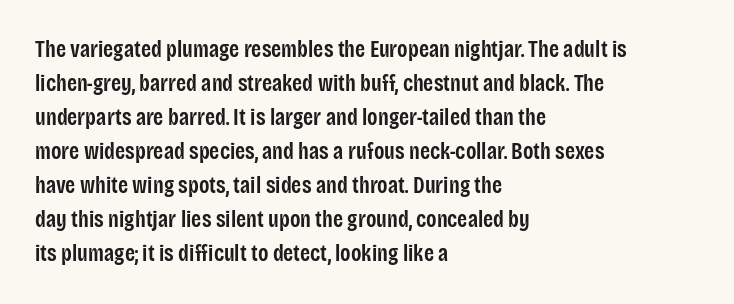
The image shows 23 px text type, upright; set left-aligned, normal line spacing (1.48x), normal letter spacing, not underlined.
